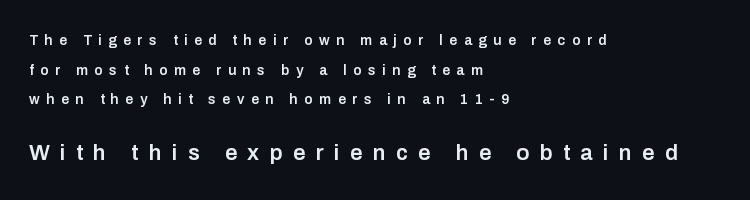
Set as a demibold, roughly 600 on the weight scale. The rendering enlarges the type as you move from the upper chunk to the lower. A bare baseline throughout the passage. Letter spacing: wide.
